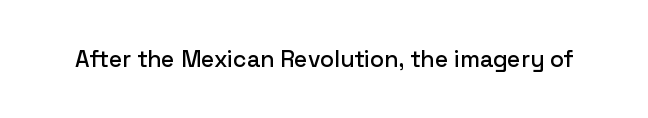
{"italic": "no", "underline": "no", "letter_spacing": "normal", "letter_spacing_em": 0.0, "glyph_px": 23}
